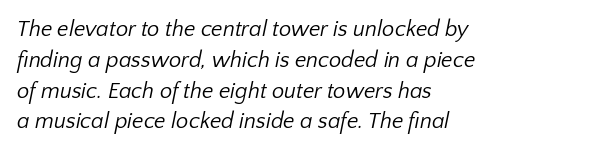
The image shows 22 px text type; set left-aligned, normal line spacing (1.4x), normal letter spacing, not underlined.
